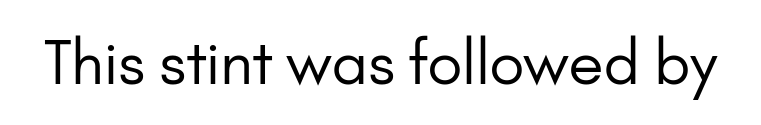
Q: Is the text bold? A: No.
Q: Is the text italic (slanted)? A: No, it is upright.
Q: Is the typeface a serif or a sans-serif typeface? A: Sans-serif.
Q: Is the text underlined? A: No.
Q: Is the spacing between letters normal or unusually wide? A: Normal.
Q: Width (condensed, normal, or wide)? A: Normal.
Q: Stroke contrast? A: Low.
Q: x-height? A: Small.
Q: Monospaced? A: No.
